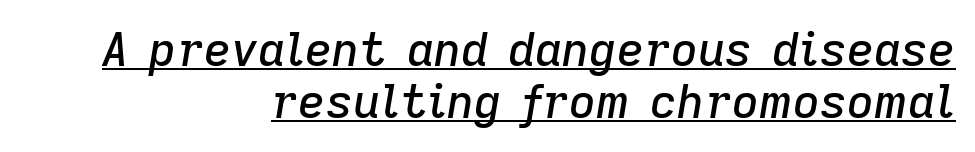
The image shows 47 px text type, italic (leaning right); set right-aligned, tight line spacing (1.11x), normal letter spacing, underlined; low stroke contrast and a medium x-height.
